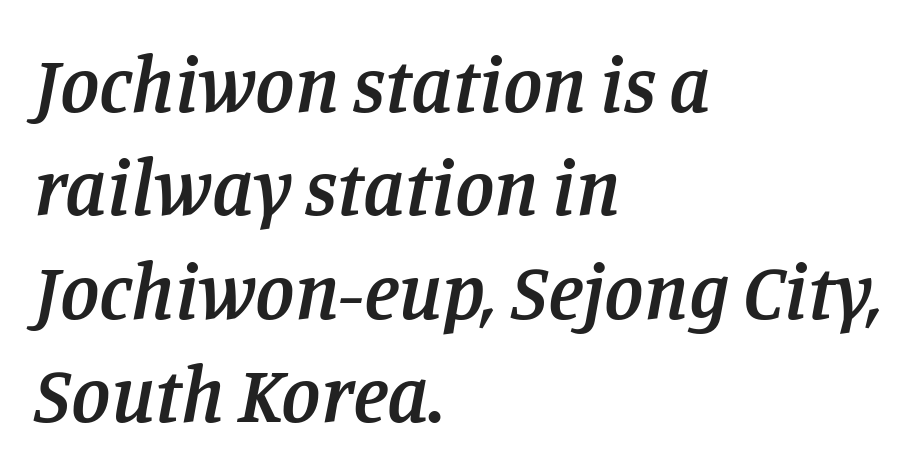
{"serif": "yes", "italic": "yes", "lean": "right", "slant_degrees": 11, "bold": "semi", "weight": "semibold", "width": "normal", "stroke_contrast": "low", "x_height": "large", "monospaced": "no", "underline": "no", "align": "left", "line_spacing": "normal", "line_spacing_ratio": 1.31, "letter_spacing": "normal", "letter_spacing_em": 0.0, "glyph_px": 79}
